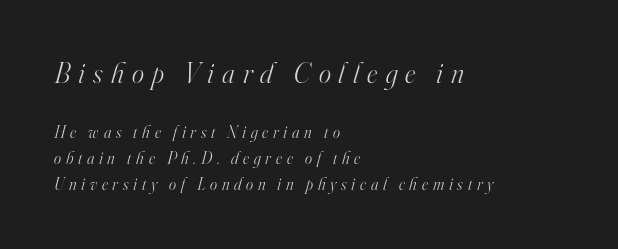
{"serif": "yes", "italic": "yes", "lean": "right", "slant_degrees": 16, "bold": "no", "weight": "light", "width": "normal", "stroke_contrast": "high", "x_height": "small", "monospaced": "no", "underline": "no", "align": "left", "line_spacing": "normal", "line_spacing_ratio": 1.52, "letter_spacing": "wide", "letter_spacing_em": 0.28, "larger_block": "first", "size_ratio": 1.71, "glyph_px": 29}
